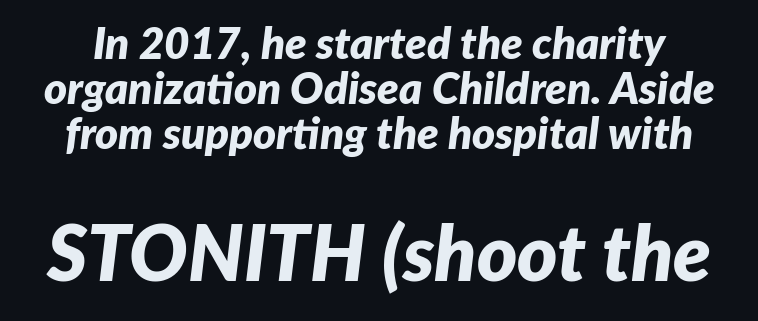
The image shows 77 px bold type, italic (leaning right); set tight line spacing (1.02x), normal letter spacing, not underlined; the second (bottom) block is 1.75x larger; low stroke contrast and a medium x-height.
